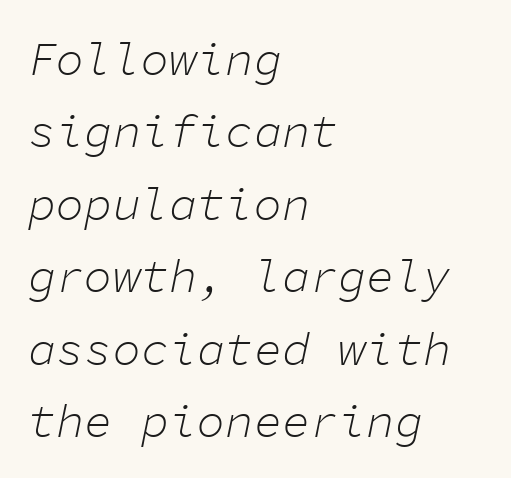
{"italic": "yes", "lean": "right", "slant_degrees": 11, "bold": "no", "weight": "light", "width": "normal", "stroke_contrast": "low", "x_height": "medium", "monospaced": "yes", "underline": "no", "align": "left", "line_spacing": "normal", "line_spacing_ratio": 1.54, "letter_spacing": "normal", "letter_spacing_em": 0.0, "glyph_px": 47}
